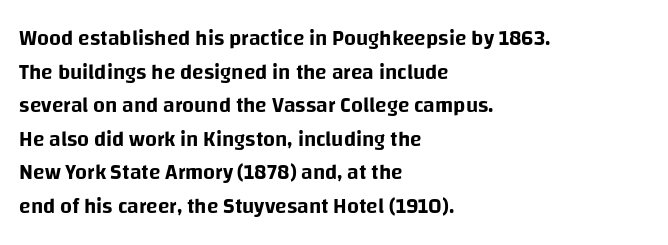
Between one letter and the next there's only the usual sliver of space. The baseline area is clear. Vertically, the passage feels balanced, rows spaced as you'd expect. This sample is left-justified, so line endings fall wherever the words run out.
